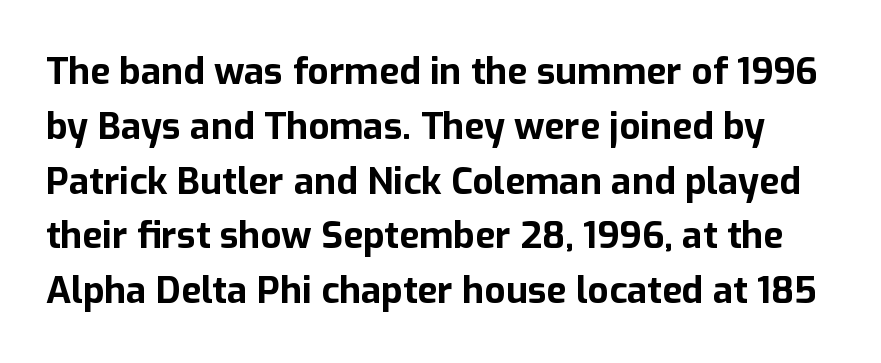
Q: Is the text bold? A: Yes.
Q: Is the text italic (slanted)? A: No, it is upright.
Q: Is the typeface a serif or a sans-serif typeface? A: Sans-serif.
Q: Is the text underlined? A: No.
Q: Is the spacing between letters normal or unusually wide? A: Normal.
Q: Is the spacing between lines tight, normal or loose? A: Normal.
Q: Width (condensed, normal, or wide)? A: Normal.
Q: Stroke contrast? A: Low.
Q: x-height? A: Medium.
Q: Monospaced? A: No.
